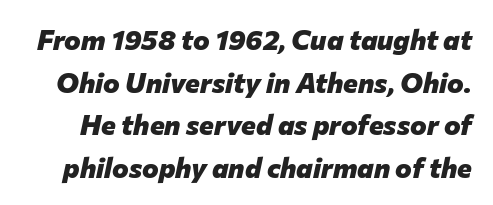
The lettering tilts uniformly, giving the passage an italic look. In terms of leading, this rendering sits right in the middle. Note the varied advance widths — an 'i' is clearly narrower than an 'm'. The baseline area is clear. Short note: letters normally spaced.
